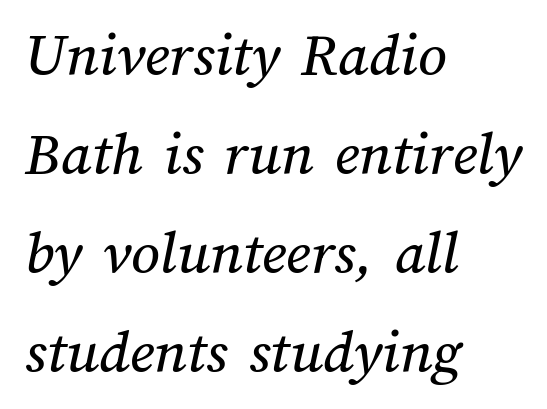
The passage shown is typed in a proportional face where columns would drift. Line starts are locked; line ends wander. In terms of leading, this rendering sits right in the middle. Underlining? Definitely not there.
